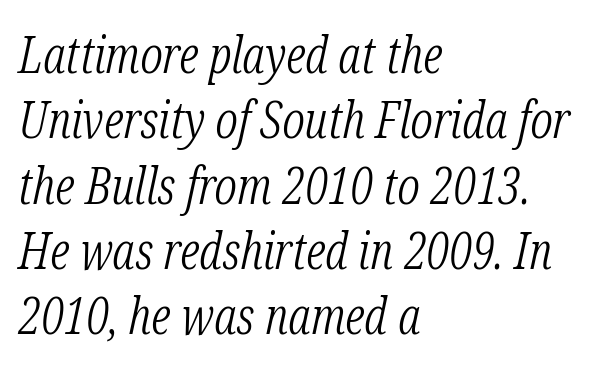
The horizontal fit of the characters is conventional and even. The characters display serif detailing at their extremities. The passage is arranged the way most books set body copy — flush left. In terms of leading, this rendering sits right in the middle. Slant detected: the letters are inclined. The letters advance in unequal steps, a hallmark of proportional type.
